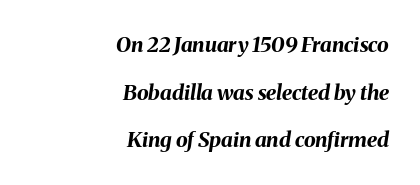
The image shows 21 px bold type, italic (leaning right); set right-aligned, loose line spacing (2.27x), normal letter spacing, not underlined.
